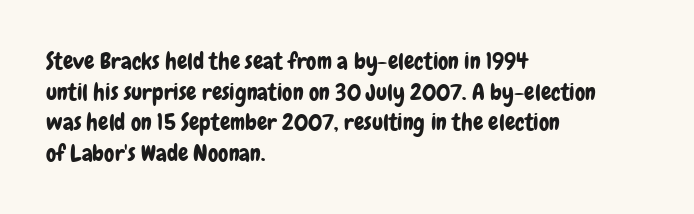
A typesetter would call this leading conventional body-copy spacing. No italicization has been applied; the sample stays upright. Tracking value appears to be zero — textbook default spacing. Short and long lines alike share a common starting point at left. Decoration check: the copy has no underline.
